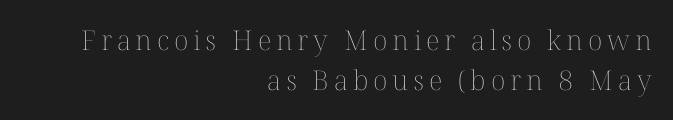
Nobody drew a line under any word here. Designer's note — italics off, roman on. Horizontal alignment here is rightward, an uncommon choice for prose. Heft: none added — not bold. This block has exactly the height ordinary leading produces.
